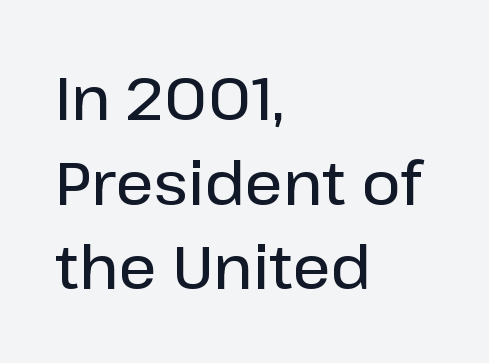
The image shows 60 px semibold sans-serif type, upright; set left-aligned, normal line spacing (1.41x), normal letter spacing, not underlined; low stroke contrast and a medium x-height.
